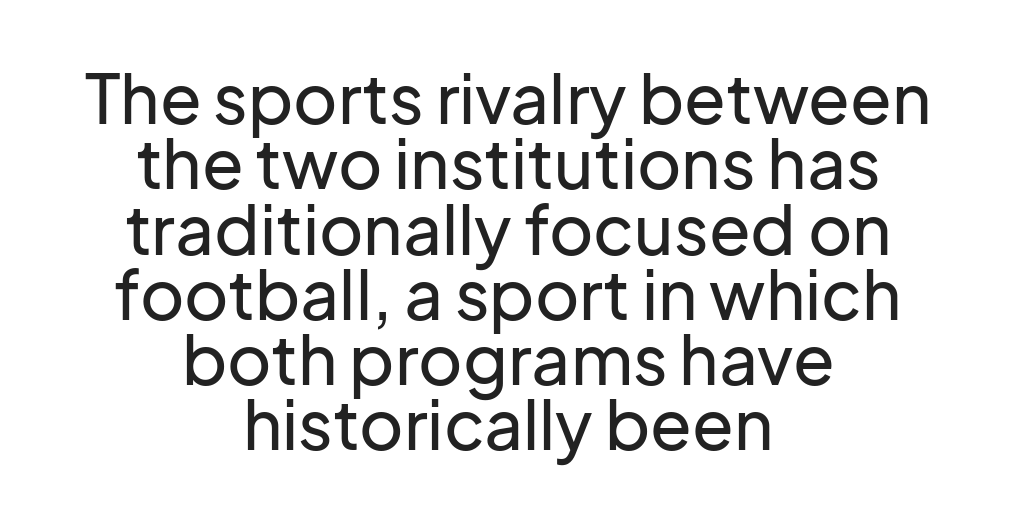
No feet cap the strokes, marking this as sans-serif type. Students, note that the glyphs here touch the page at normal intervals. Character widths vary here, with narrow letters taking less room than wide ones. These lines stack symmetrically, like a column narrowing and widening about its center. This rendering features lettering with no underline.
